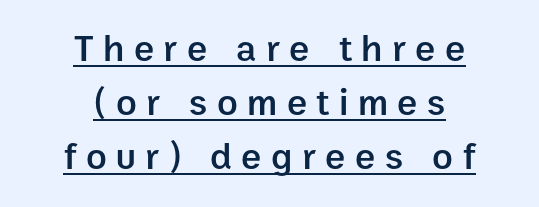
Has an underline been added? It has. The passage shown is typeset with a sans-serif family. The letters stand straight up with perfectly vertical stems. Letter spacing: wide.
